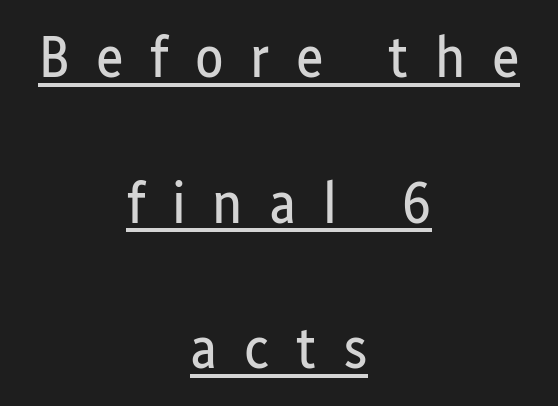
The image shows 59 px regular-weight, condensed sans-serif type, upright; set centered, loose line spacing (2.47x), unusually wide letter spacing (+0.45 em), underlined; low stroke contrast and a medium x-height.
